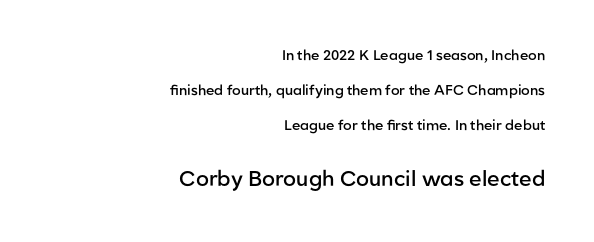
Q: Is the text bold? A: Semi-bold.
Q: Is the text italic (slanted)? A: No, it is upright.
Q: Is the text underlined? A: No.
Q: How is the paragraph aligned? A: Right-aligned.
Q: Is the spacing between letters normal or unusually wide? A: Normal.
Q: Is the spacing between lines tight, normal or loose? A: Loose.
Q: Which block of text is set in a larger size, the first (top) or the second (bottom)? A: The second (bottom) one.
